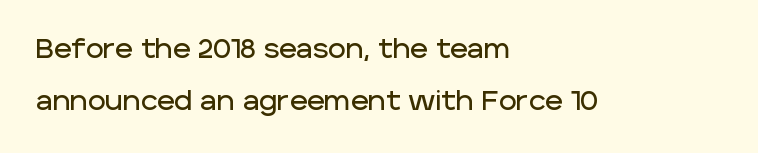
Q: Is the text italic (slanted)? A: No, it is upright.
Q: Is the text underlined? A: No.
Q: How is the paragraph aligned? A: Left-aligned.
Q: Is the spacing between letters normal or unusually wide? A: Normal.
Q: Is the spacing between lines tight, normal or loose? A: Loose.
